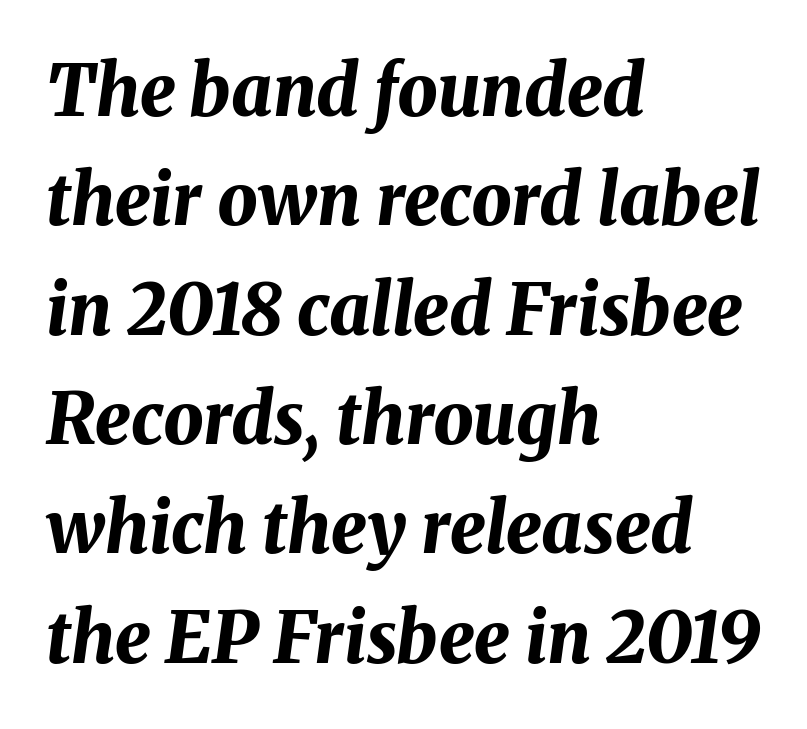
Underline: absent. No extra tracking has been applied to these lines. This sample keeps an unexceptional amount of space between lines. Does the lettering tilt? It does — this is italic. Thick stems and heavy bowls — unmistakably bold. If you drew a ruler down the left edge, every line would touch it.
